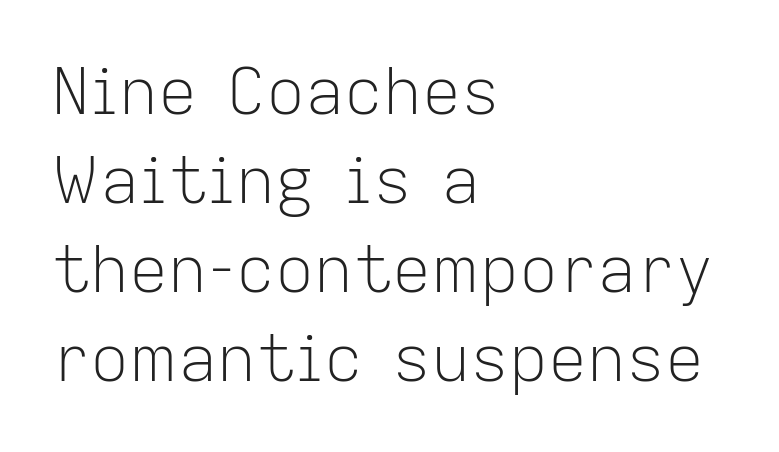
The gap between lines stays unmarked. Students, note that the glyphs here touch the page at normal intervals. Layout note: lines flush left. Are there feet on the stems? There aren't — it's a sans. Honestly, the row spacing looks completely unremarkable.
